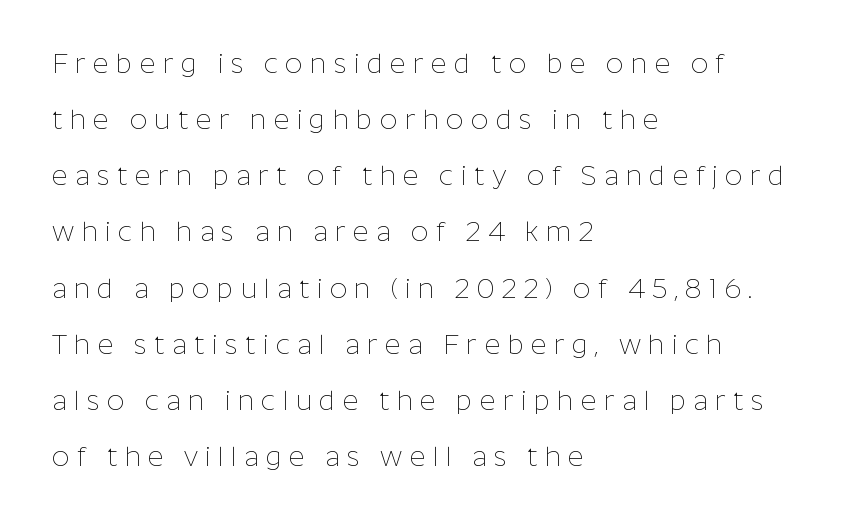
The image shows 27 px text type, upright; set left-aligned, loose line spacing (2.08x), unusually wide letter spacing (+0.27 em), not underlined.
